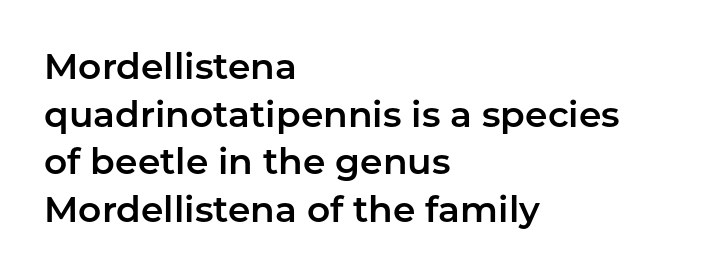
The compositor pushed each line to the left boundary. Decoration check: the copy has no underline. Characters follow at the spacing the type designer built in. A typesetter would mark this as roman, not italic. Notice how descenders clear the ascenders below comfortably — that's standard leading.
